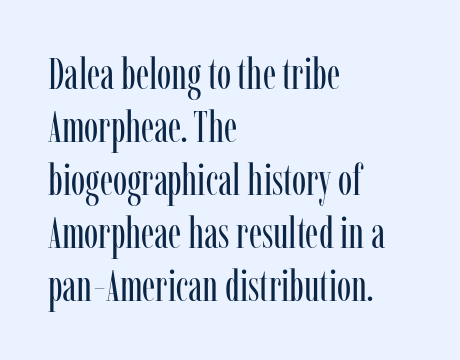
The image shows 43 px regular-weight, condensed serif type, upright; set left-aligned, line spacing 1.23x, normal letter spacing, not underlined; low stroke contrast and a medium x-height.
